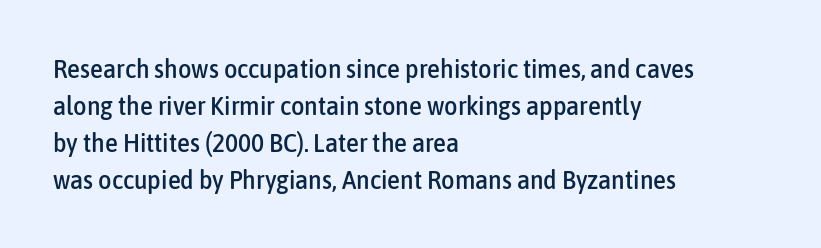
Q: Is the text italic (slanted)? A: No, it is upright.
Q: Is the text underlined? A: No.
Q: How is the paragraph aligned? A: Left-aligned.
Q: Is the spacing between letters normal or unusually wide? A: Normal.
Q: Is the spacing between lines tight, normal or loose? A: Normal.
